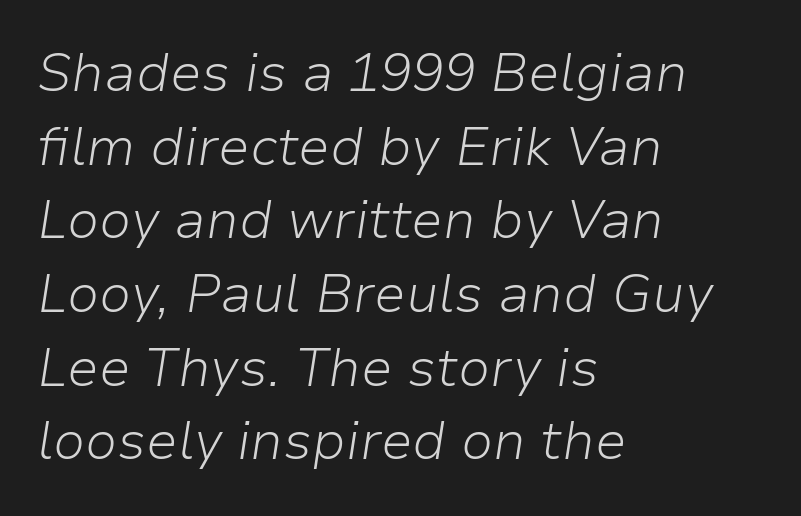
{"italic": "yes", "lean": "right", "slant_degrees": 9, "bold": "no", "weight": "light", "width": "normal", "stroke_contrast": "low", "x_height": "medium", "monospaced": "no", "underline": "no", "align": "left", "line_spacing": "normal", "line_spacing_ratio": 1.39, "letter_spacing": "normal", "letter_spacing_em": 0.0, "glyph_px": 53}
